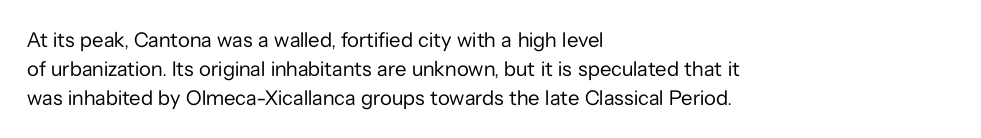
{"italic": "no", "bold": "no", "underline": "no", "align": "left", "line_spacing": "normal", "line_spacing_ratio": 1.38, "letter_spacing": "normal", "letter_spacing_em": 0.0, "glyph_px": 21}
